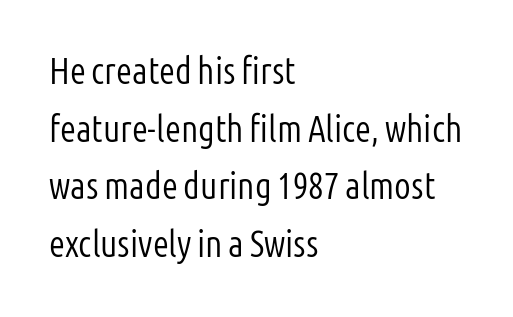
{"serif": "no", "italic": "no", "bold": "no", "weight": "light", "width": "condensed", "stroke_contrast": "low", "x_height": "medium", "monospaced": "no", "underline": "no", "align": "left", "line_spacing": "normal", "line_spacing_ratio": 1.56, "letter_spacing": "normal", "letter_spacing_em": 0.0, "glyph_px": 37}
